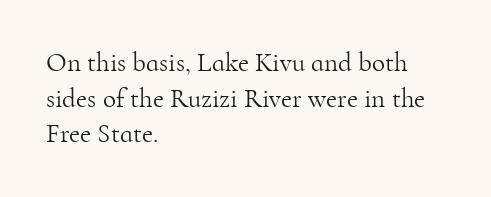
The image shows 27 px text type, upright; set left-aligned, normal line spacing (1.32x), normal letter spacing, not underlined.
